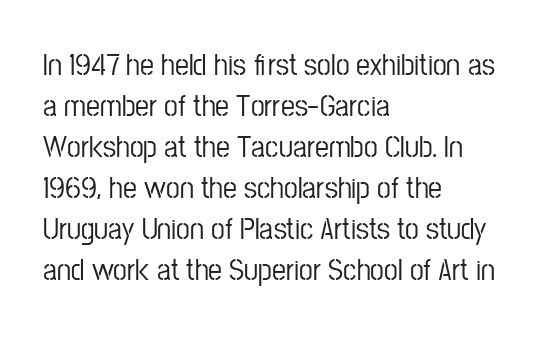
Q: Is the text italic (slanted)? A: No, it is upright.
Q: Is the typeface a serif or a sans-serif typeface? A: Sans-serif.
Q: Is the text underlined? A: No.
Q: How is the paragraph aligned? A: Left-aligned.
Q: Is the spacing between letters normal or unusually wide? A: Normal.
Q: Is the spacing between lines tight, normal or loose? A: Normal.
Q: Width (condensed, normal, or wide)? A: Condensed.
Q: Stroke contrast? A: Low.
Q: x-height? A: Medium.
Q: Monospaced? A: No.
